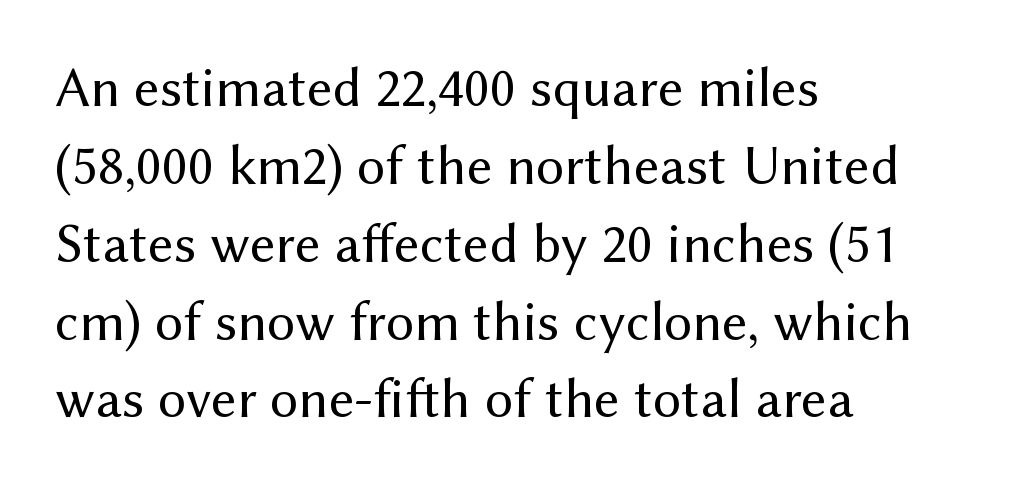
{"serif": "no", "italic": "no", "bold": "no", "weight": "regular", "width": "normal", "stroke_contrast": "medium", "x_height": "medium", "monospaced": "no", "underline": "no", "align": "left", "line_spacing": "normal", "line_spacing_ratio": 1.39, "letter_spacing": "normal", "letter_spacing_em": 0.0, "glyph_px": 56}
